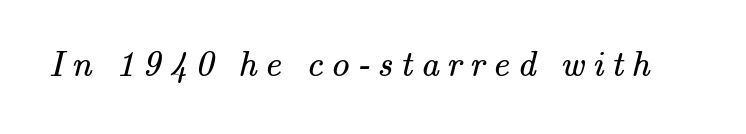
The image shows 36 px regular-weight serif type; set unusually wide letter spacing (+0.22 em), not underlined; medium stroke contrast and a small x-height.
